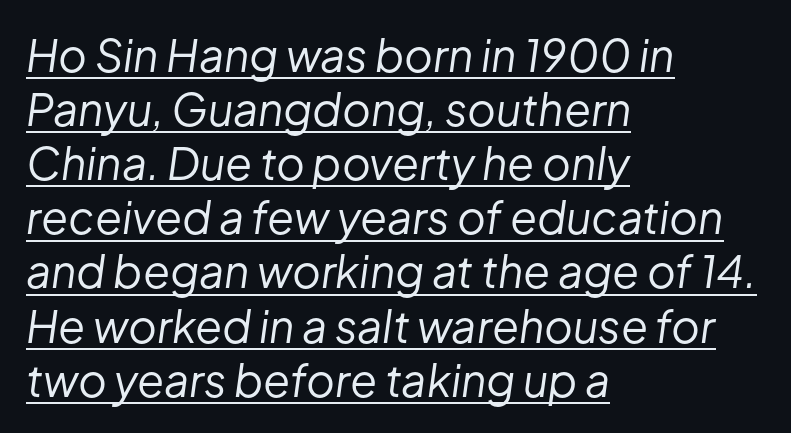
Q: Is the text bold? A: No.
Q: Is the text italic (slanted)? A: Yes, it leans right by about 8 degrees.
Q: Is the text underlined? A: Yes.
Q: How is the paragraph aligned? A: Left-aligned.
Q: Is the spacing between letters normal or unusually wide? A: Normal.
Q: Width (condensed, normal, or wide)? A: Normal.
Q: Stroke contrast? A: Low.
Q: x-height? A: Medium.
Q: Monospaced? A: No.
